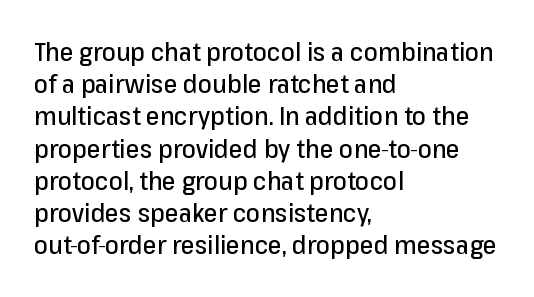
The image shows 25 px text type, upright; set left-aligned, normal line spacing (1.29x), normal letter spacing, not underlined.
